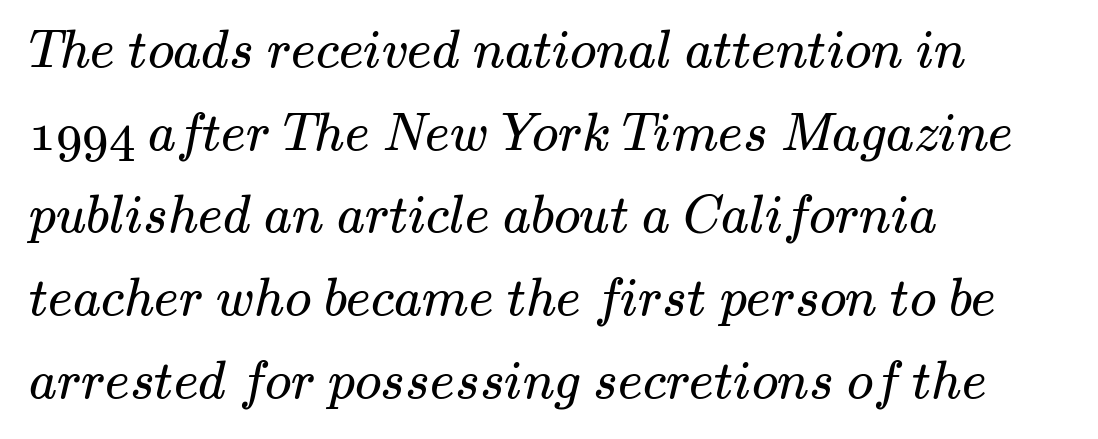
A bare baseline throughout the passage. Look at the tracking — it's just the regular setting, nothing added. A student would call this left alignment; a typographer would say flush left, rag right. Small tapered or slab feet sit at the stroke ends, so this counts as serif.
